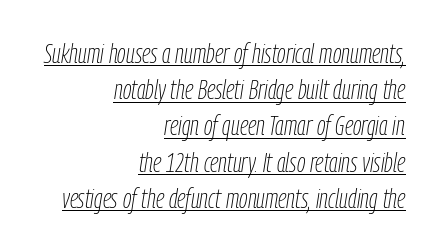
Emphasis-style slanted type is in use. Weight: regular or lighter. The sample's only ornament is a line tracing under the words. Tracking value appears to be zero — textbook default spacing. Whoever set this chose a conventional vertical rhythm.
